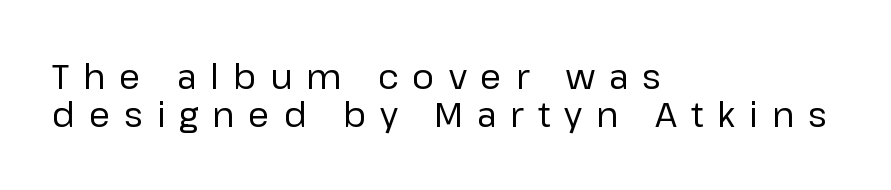
Q: Is the text bold? A: No.
Q: Is the text italic (slanted)? A: No, it is upright.
Q: Is the typeface a serif or a sans-serif typeface? A: Sans-serif.
Q: Is the text underlined? A: No.
Q: How is the paragraph aligned? A: Left-aligned.
Q: Is the spacing between letters normal or unusually wide? A: Unusually wide.
Q: Is the spacing between lines tight, normal or loose? A: Tight.
Q: Width (condensed, normal, or wide)? A: Normal.
Q: Stroke contrast? A: Low.
Q: x-height? A: Medium.
Q: Monospaced? A: No.
